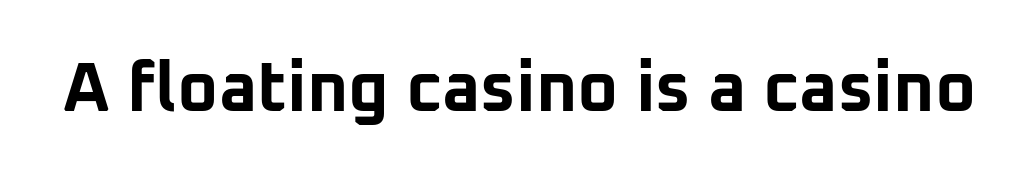
What kind of face is this? One without serifs — a sans. Standard letterfit; no display-style spreading of the glyphs. Each letter keeps its own natural width here, so spacing adapts to shape. Upright lettering throughout. Letters rest on an invisible, unmarked baseline.
